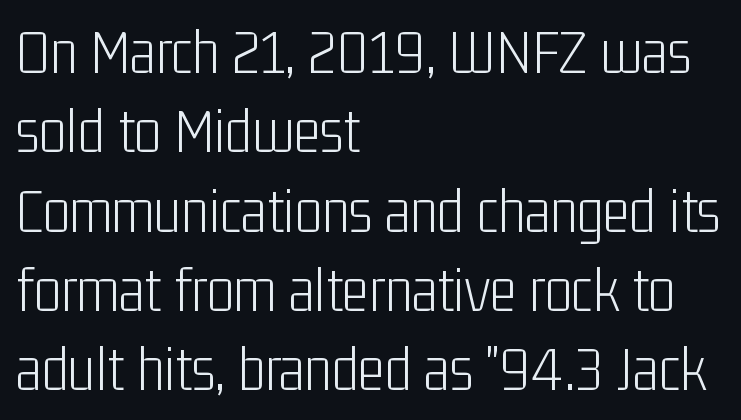
Q: Is the text bold? A: No.
Q: Is the text italic (slanted)? A: No, it is upright.
Q: Is the typeface a serif or a sans-serif typeface? A: Sans-serif.
Q: Is the text underlined? A: No.
Q: How is the paragraph aligned? A: Left-aligned.
Q: Is the spacing between letters normal or unusually wide? A: Normal.
Q: Width (condensed, normal, or wide)? A: Condensed.
Q: Stroke contrast? A: Low.
Q: x-height? A: Medium.
Q: Monospaced? A: No.
